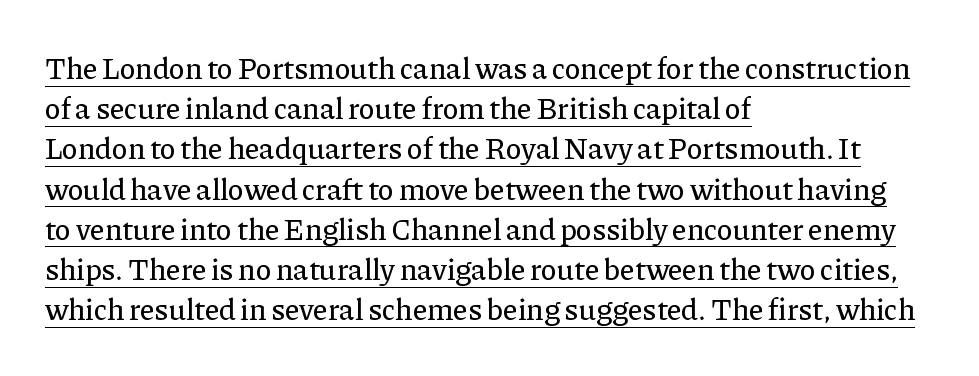
Q: Is the text italic (slanted)? A: No, it is upright.
Q: Is the typeface a serif or a sans-serif typeface? A: Serif.
Q: Is the text underlined? A: Yes.
Q: How is the paragraph aligned? A: Left-aligned.
Q: Is the spacing between letters normal or unusually wide? A: Normal.
Q: Is the spacing between lines tight, normal or loose? A: Normal.
Q: Width (condensed, normal, or wide)? A: Normal.
Q: Stroke contrast? A: Low.
Q: x-height? A: Medium.
Q: Monospaced? A: No.
